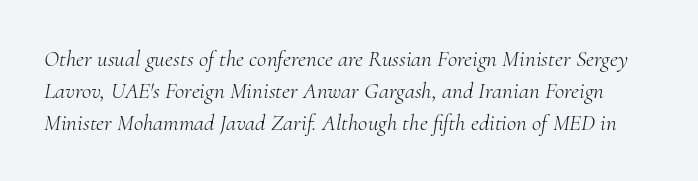
Q: Is the text bold? A: No.
Q: Is the text italic (slanted)? A: Yes, it leans right by about 10 degrees.
Q: Is the text underlined? A: No.
Q: Is the spacing between letters normal or unusually wide? A: Normal.
Q: Is the spacing between lines tight, normal or loose? A: Normal.
